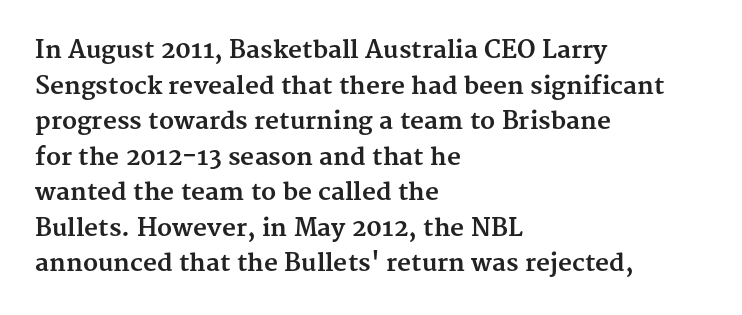
Q: Is the text bold? A: Yes.
Q: Is the text italic (slanted)? A: No, it is upright.
Q: Is the text underlined? A: No.
Q: How is the paragraph aligned? A: Left-aligned.
Q: Is the spacing between letters normal or unusually wide? A: Normal.
Q: Is the spacing between lines tight, normal or loose? A: Normal.
